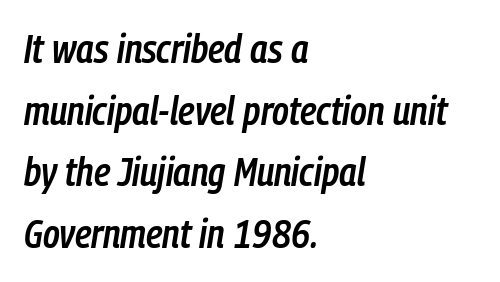
On the weight axis this lands at semibold, roughly 600. Is this a fixed-width face? No — the glyphs have proportional, varying widths. The space directly below the letters is spotless. Honestly, the letter spacing is just normal — you wouldn't notice it. Is the type slanted? Yes — the strokes lean at a clear angle. What's the leading like? Ordinary, nothing unusual.
